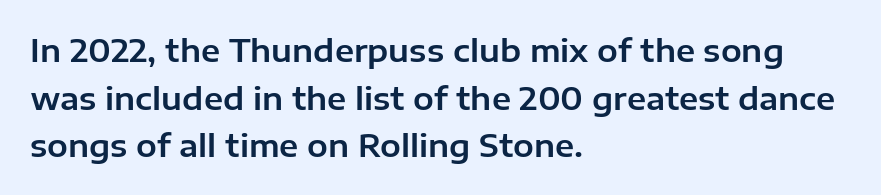
Designer's note — italics off, roman on. Glance below the letters and you will spot only blank space. The tracking reads as untouched default to a designer's eye. These lines are rendered in a variable-pitch font.
